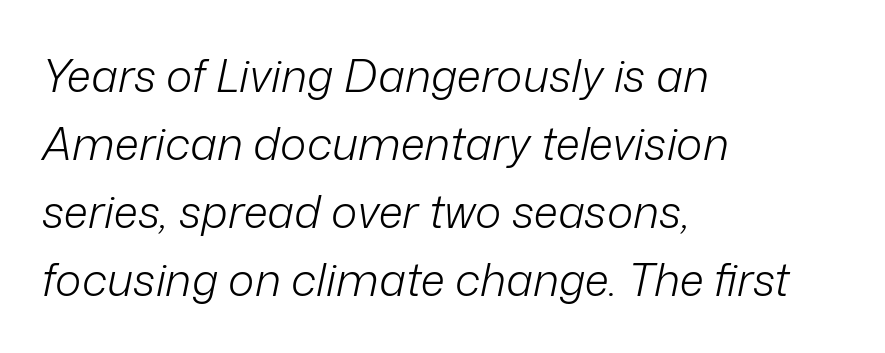
Is the type slanted? Yes — the strokes lean at a clear angle. The lines sit at an ordinary, default distance from one another. Nobody touched the tracking dial on this one. Ink coverage per letter is moderate at most.
